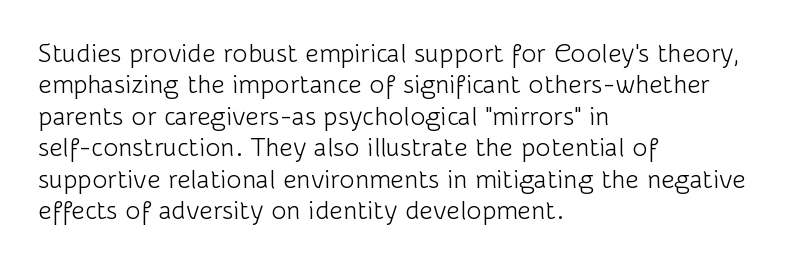
Q: Is the text bold? A: No.
Q: Is the text italic (slanted)? A: No, it is upright.
Q: Is the text underlined? A: No.
Q: How is the paragraph aligned? A: Left-aligned.
Q: Is the spacing between letters normal or unusually wide? A: Normal.
